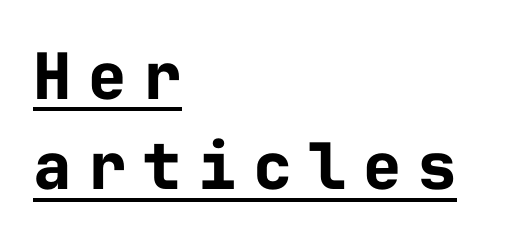
{"serif": "no", "italic": "no", "bold": "yes", "weight": "bold", "width": "normal", "stroke_contrast": "low", "x_height": "medium", "monospaced": "yes", "underline": "yes", "align": "left", "line_spacing": "normal", "line_spacing_ratio": 1.41, "letter_spacing": "wide", "letter_spacing_em": 0.26, "glyph_px": 64}
